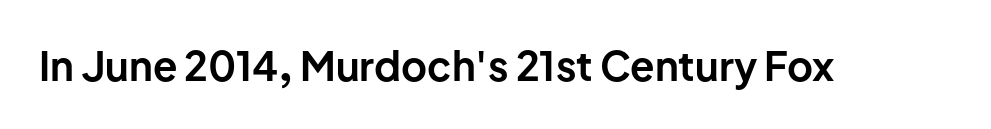
{"serif": "no", "italic": "no", "bold": "yes", "weight": "bold", "width": "normal", "stroke_contrast": "low", "x_height": "medium", "monospaced": "no", "underline": "no", "letter_spacing": "normal", "letter_spacing_em": 0.0, "glyph_px": 40}
